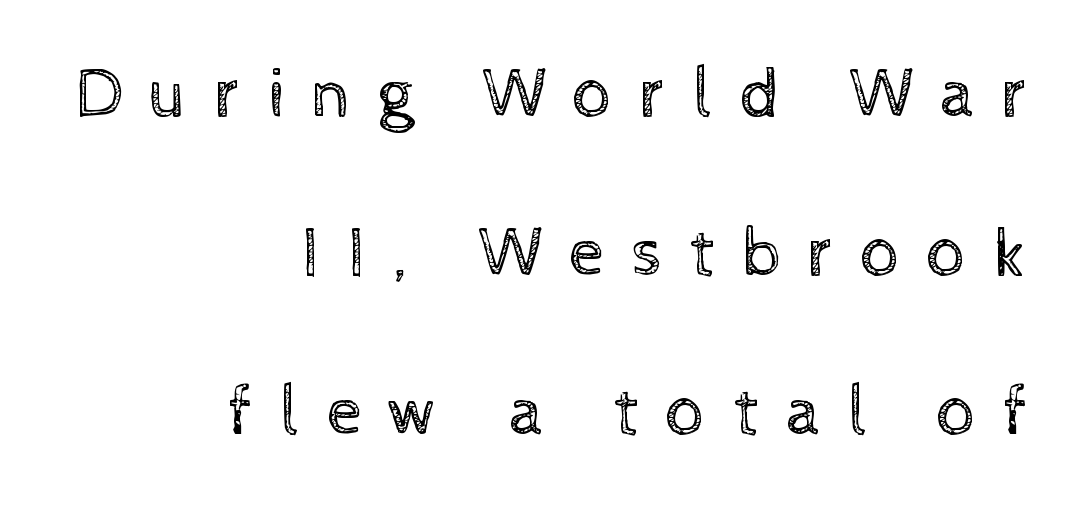
Unlike italic type, these characters show no tilt at all. The face used here is proportionally spaced, like ordinary book or web type. The leading is generous, giving the passage an open texture. The line texture is sparse and dotted thanks to wide tracking.
